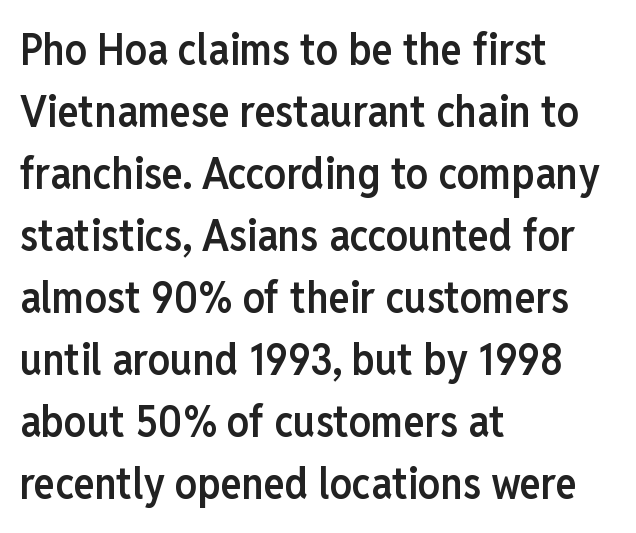
The image shows 44 px semibold, condensed sans-serif type, upright; set left-aligned, normal line spacing (1.41x), normal letter spacing, not underlined; low stroke contrast and a medium x-height.
